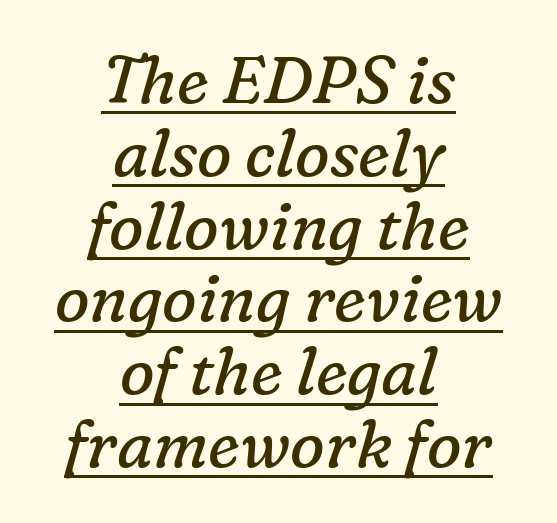
Q: Is the text bold? A: No.
Q: Is the text italic (slanted)? A: Yes, it leans right by about 16 degrees.
Q: Is the typeface a serif or a sans-serif typeface? A: Serif.
Q: Is the text underlined? A: Yes.
Q: How is the paragraph aligned? A: Centered.
Q: Is the spacing between letters normal or unusually wide? A: Normal.
Q: Is the spacing between lines tight, normal or loose? A: Tight.
Q: Width (condensed, normal, or wide)? A: Normal.
Q: Stroke contrast? A: Low.
Q: x-height? A: Medium.
Q: Monospaced? A: No.
